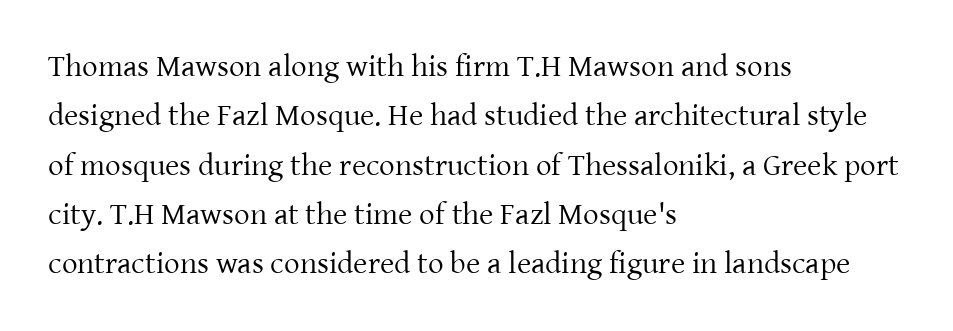
The lettering holds an erect, upright posture throughout. Does the copy run flush right? No — it runs flush left. Is this a fixed-width face? No — the glyphs have proportional, varying widths. The designer went with a serif here, giving each stem small feet.
